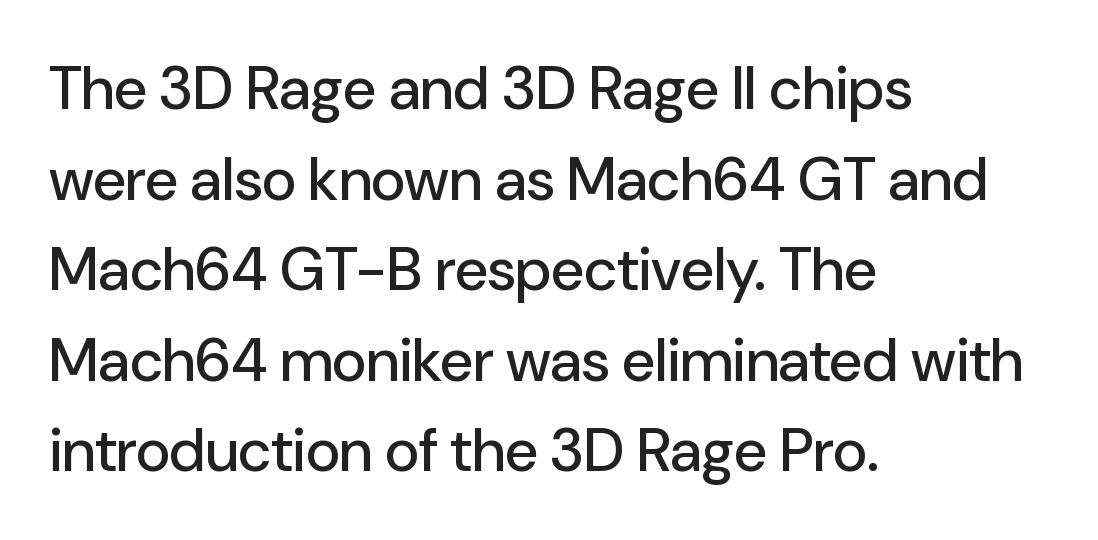
Q: Is the text italic (slanted)? A: No, it is upright.
Q: Is the typeface a serif or a sans-serif typeface? A: Sans-serif.
Q: Is the text underlined? A: No.
Q: How is the paragraph aligned? A: Left-aligned.
Q: Is the spacing between letters normal or unusually wide? A: Normal.
Q: Is the spacing between lines tight, normal or loose? A: Normal.
Q: Width (condensed, normal, or wide)? A: Normal.
Q: Stroke contrast? A: Low.
Q: x-height? A: Medium.
Q: Monospaced? A: No.
